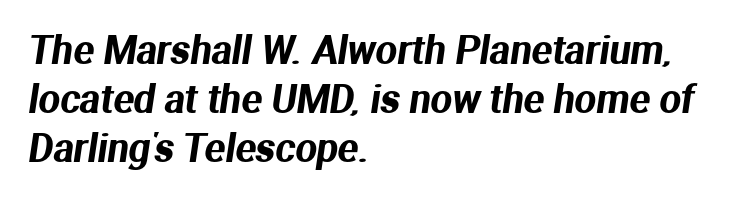
Notice how the passage keeps a crisp vertical edge on the left only. Each letter's strokes conclude bluntly, with no projecting serifs. Do the characters align in a grid? No, the font is proportional. Unmarked baselines from the first word to the last.
